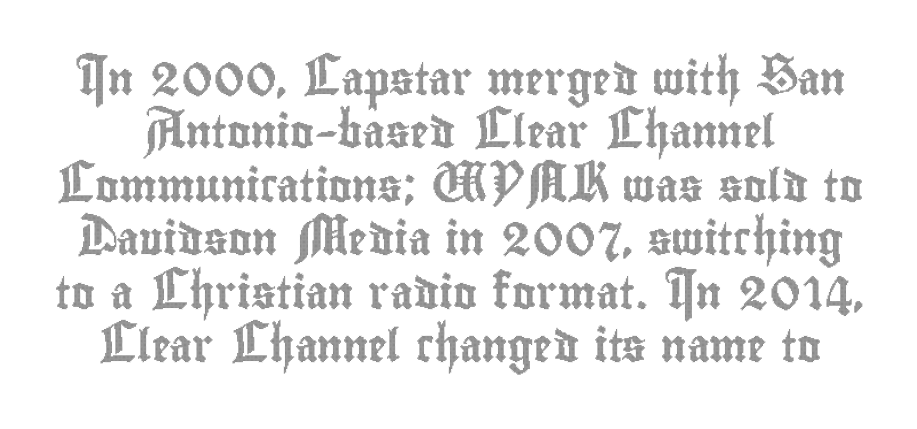
The image shows 32 px condensed type, upright; set normal line spacing (1.67x), normal letter spacing, not underlined; a small x-height.
